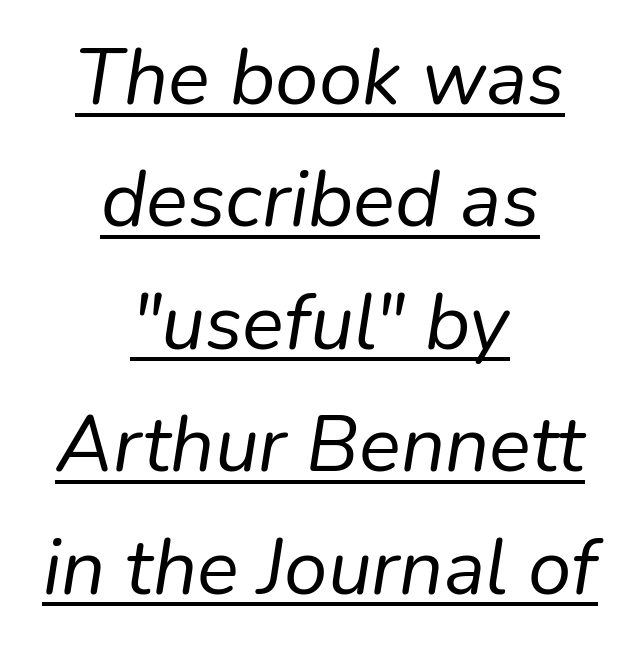
The rendering positions every line midway between the sides. Is the stroke heavy? The answer is a plain regular-or-lighter. You can see a thin bar hugging the bottom of the glyphs. These lines keep a tight, regular rhythm from letter to letter. Here the designer chose a conventional face with non-uniform glyph widths.
